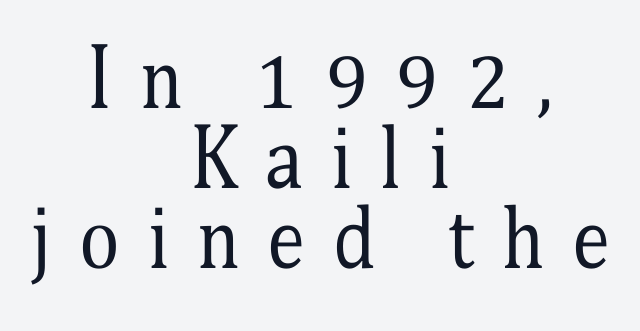
{"serif": "yes", "italic": "no", "bold": "no", "weight": "regular", "width": "condensed", "stroke_contrast": "medium", "x_height": "medium", "monospaced": "no", "underline": "no", "align": "center", "line_spacing": "tight", "line_spacing_ratio": 1.04, "letter_spacing": "wide", "letter_spacing_em": 0.36, "glyph_px": 77}
